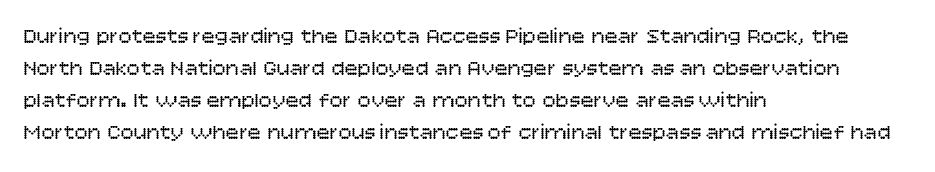
The image shows 22 px text type, upright; set left-aligned, normal line spacing (1.46x), normal letter spacing, not underlined.
